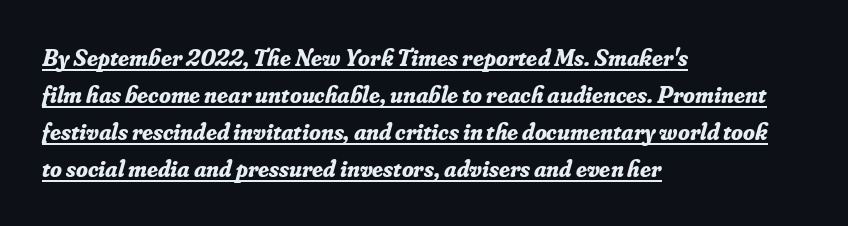
Q: Is the text bold? A: Yes.
Q: Is the text italic (slanted)? A: Yes, it leans right by about 16 degrees.
Q: Is the text underlined? A: Yes.
Q: How is the paragraph aligned? A: Left-aligned.
Q: Is the spacing between letters normal or unusually wide? A: Normal.
Q: Is the spacing between lines tight, normal or loose? A: Normal.
